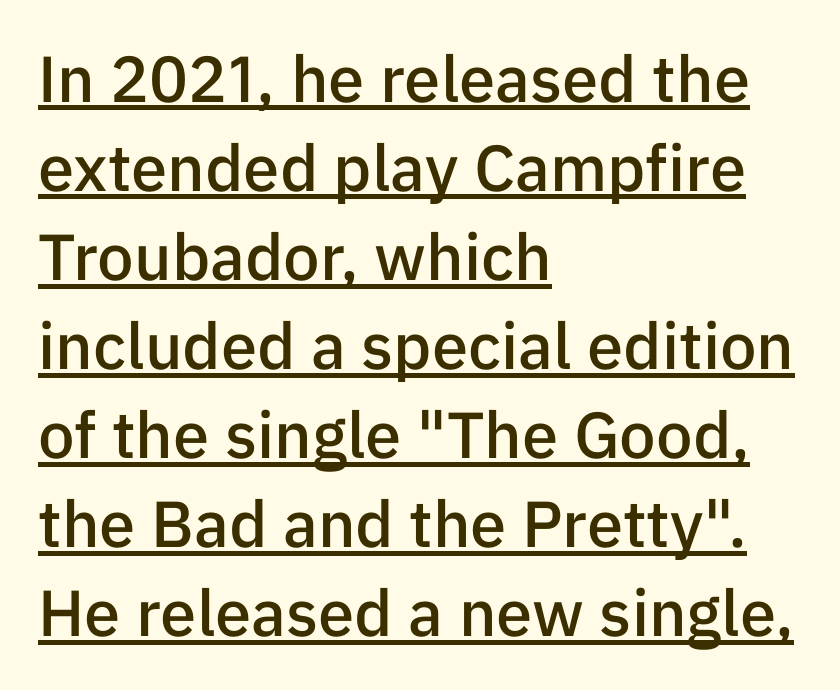
Q: Is the text bold? A: Semi-bold.
Q: Is the text italic (slanted)? A: No, it is upright.
Q: Is the typeface a serif or a sans-serif typeface? A: Sans-serif.
Q: Is the text underlined? A: Yes.
Q: How is the paragraph aligned? A: Left-aligned.
Q: Is the spacing between letters normal or unusually wide? A: Normal.
Q: Is the spacing between lines tight, normal or loose? A: Normal.
Q: Width (condensed, normal, or wide)? A: Normal.
Q: Stroke contrast? A: Low.
Q: x-height? A: Medium.
Q: Monospaced? A: No.
